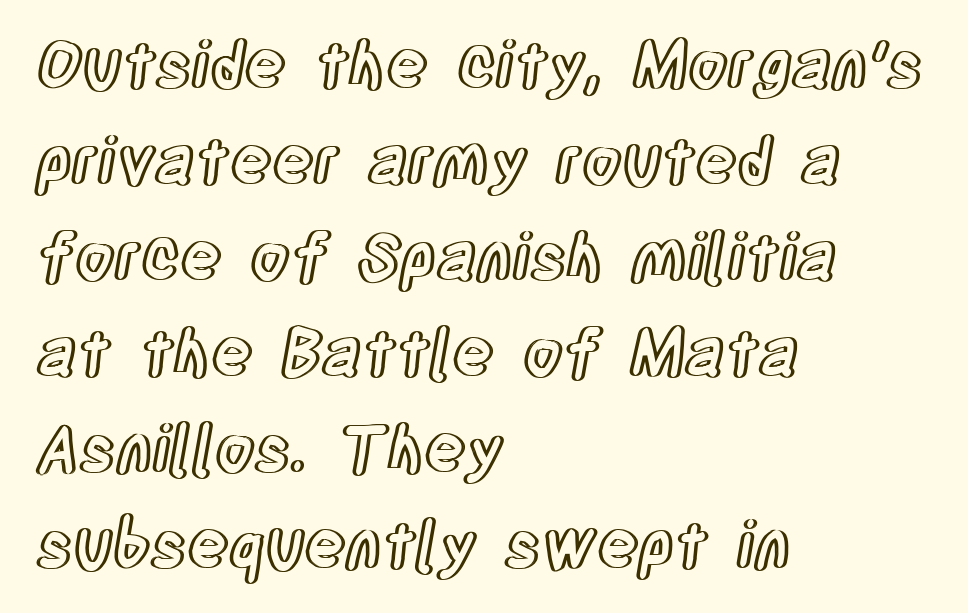
The image shows 64 px condensed type; set left-aligned, normal line spacing (1.5x), normal letter spacing, not underlined; a large x-height.
